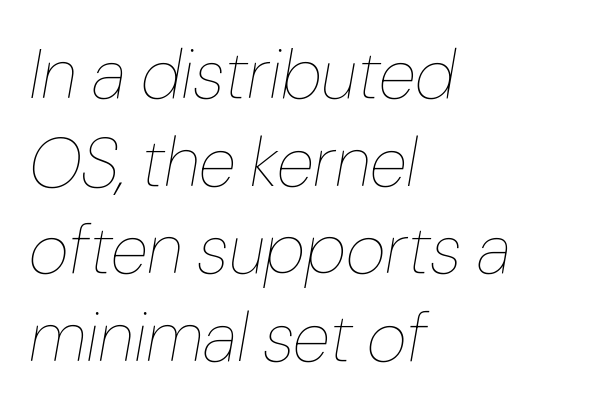
Q: Is the text bold? A: No.
Q: Is the text italic (slanted)? A: Yes, it leans right by about 10 degrees.
Q: Is the text underlined? A: No.
Q: How is the paragraph aligned? A: Left-aligned.
Q: Is the spacing between letters normal or unusually wide? A: Normal.
Q: Is the spacing between lines tight, normal or loose? A: Normal.
Q: Width (condensed, normal, or wide)? A: Normal.
Q: Stroke contrast? A: Low.
Q: x-height? A: Medium.
Q: Monospaced? A: No.
